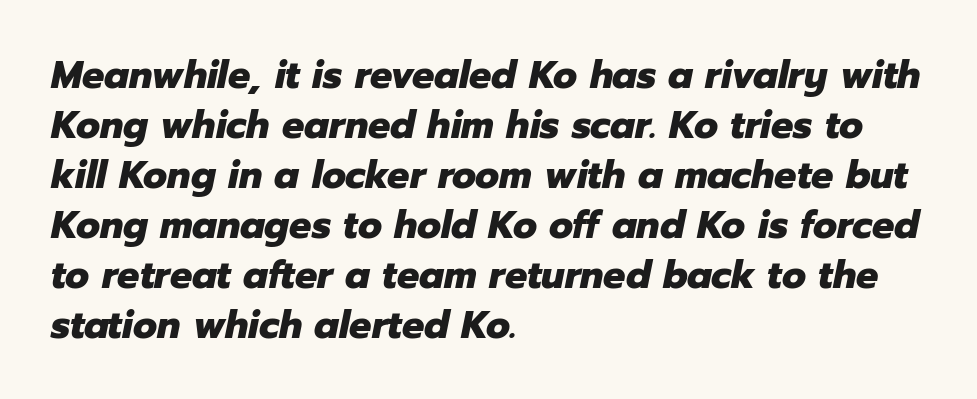
Q: Is the text bold? A: Yes.
Q: Is the text italic (slanted)? A: Yes, it leans right by about 12 degrees.
Q: Is the text underlined? A: No.
Q: How is the paragraph aligned? A: Left-aligned.
Q: Is the spacing between letters normal or unusually wide? A: Normal.
Q: Is the spacing between lines tight, normal or loose? A: Normal.
Q: Width (condensed, normal, or wide)? A: Normal.
Q: Stroke contrast? A: Low.
Q: x-height? A: Medium.
Q: Monospaced? A: No.
